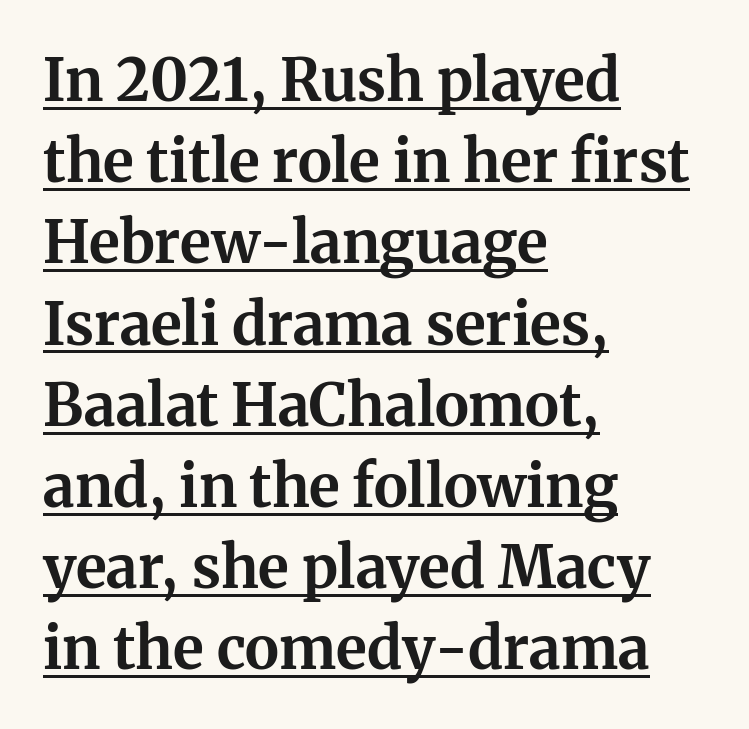
The image shows 58 px bold serif type, upright; set left-aligned, normal line spacing (1.4x), normal letter spacing, underlined; medium stroke contrast and a medium x-height.
